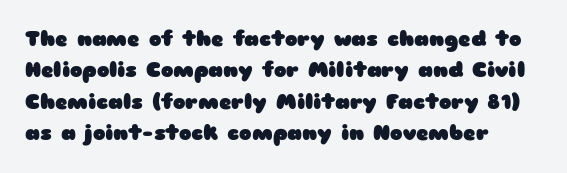
{"italic": "no", "bold": "yes", "underline": "no", "align": "left", "line_spacing": "normal", "line_spacing_ratio": 1.5, "letter_spacing": "normal", "letter_spacing_em": 0.0, "glyph_px": 21}
